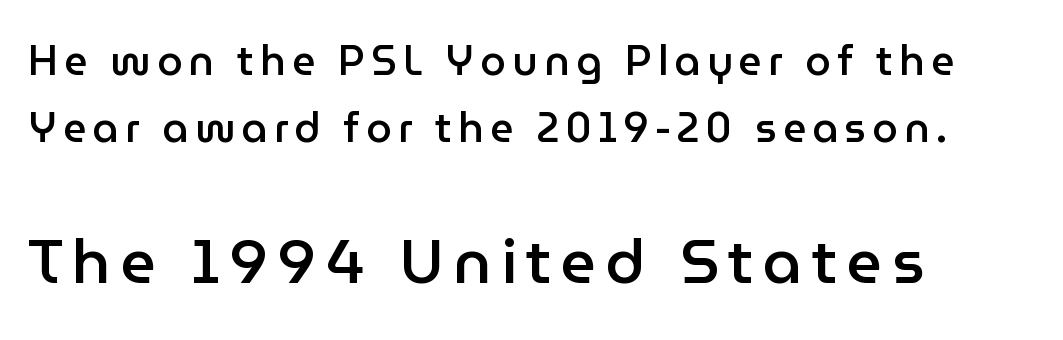
The image shows 62 px semibold sans-serif type, upright; set left-aligned, normal line spacing (1.64x), not underlined; the second (bottom) block is 1.51x larger; low stroke contrast and a medium x-height.
